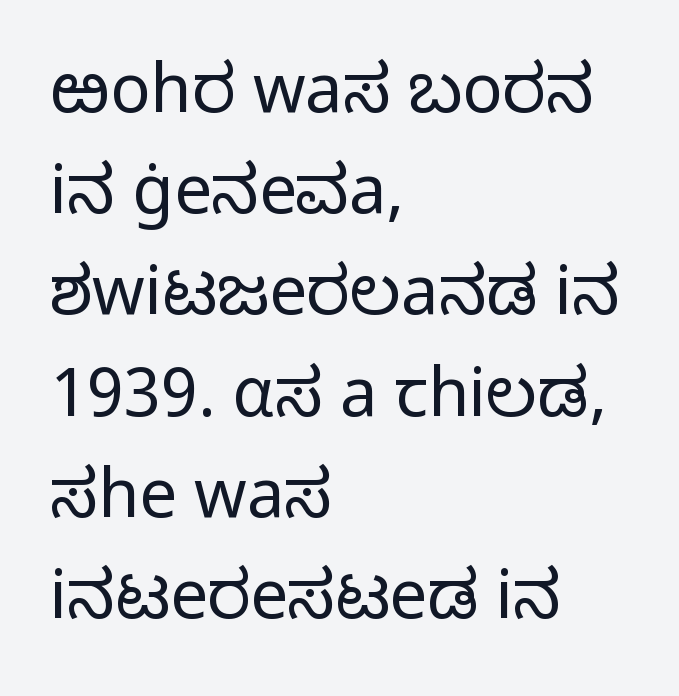
Short and long lines alike share a common starting point at left. Vertical strokes here are truly vertical. Note the varied advance widths — an 'i' is clearly narrower than an 'm'. Students, observe: this is what conventionally led text looks like. The zone under the glyphs is completely vacant.
